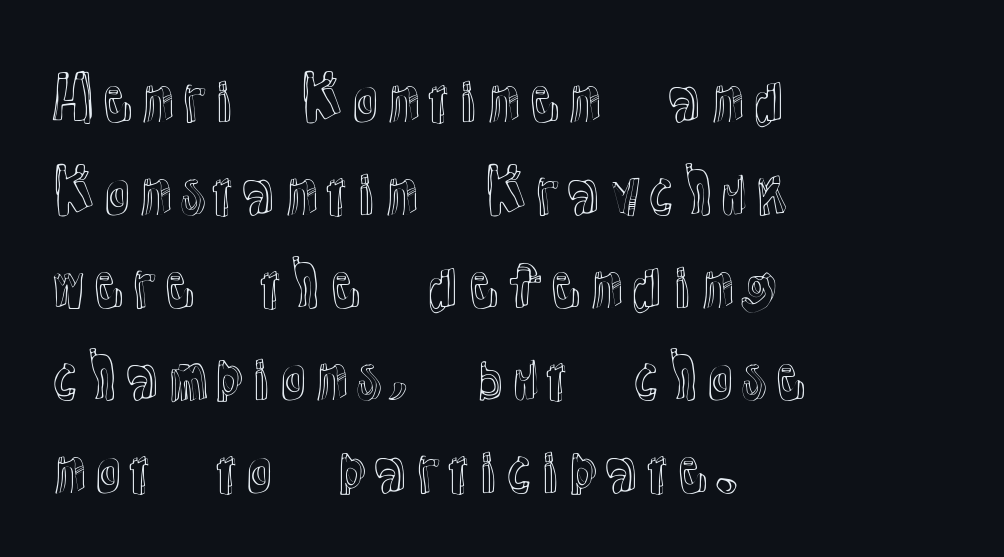
The image shows 58 px text type, upright; set left-aligned, normal line spacing (1.6x), normal letter spacing, not underlined; a medium x-height.
